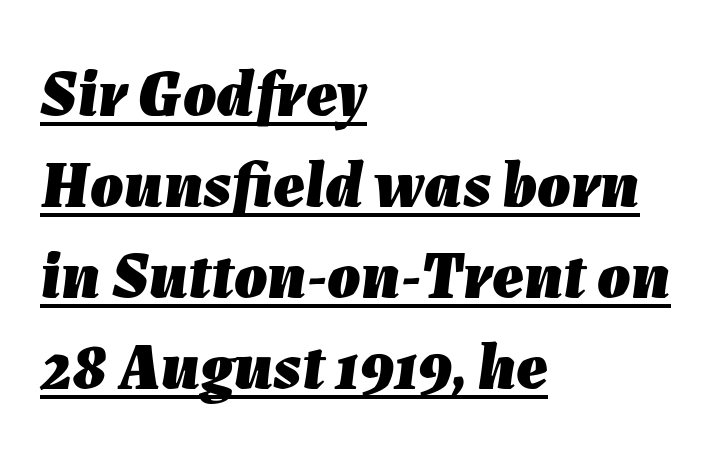
Q: Is the text bold? A: Yes.
Q: Is the text italic (slanted)? A: Yes, it leans right by about 7 degrees.
Q: Is the text underlined? A: Yes.
Q: How is the paragraph aligned? A: Left-aligned.
Q: Is the spacing between letters normal or unusually wide? A: Normal.
Q: Is the spacing between lines tight, normal or loose? A: Normal.
Q: Width (condensed, normal, or wide)? A: Normal.
Q: Stroke contrast? A: Low.
Q: x-height? A: Medium.
Q: Monospaced? A: No.
